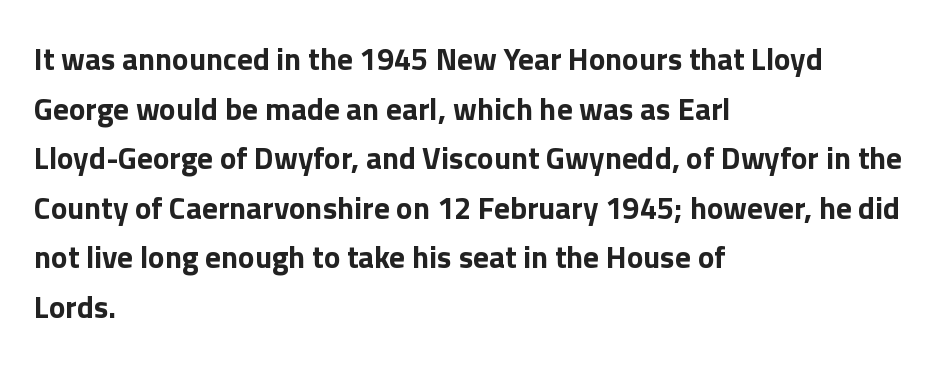
{"serif": "no", "italic": "no", "bold": "yes", "weight": "bold", "width": "normal", "stroke_contrast": "low", "x_height": "medium", "monospaced": "no", "underline": "no", "align": "left", "line_spacing": "normal", "line_spacing_ratio": 1.6, "letter_spacing": "normal", "letter_spacing_em": 0.0, "glyph_px": 31}
